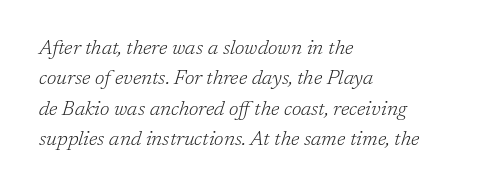
Q: Is the text bold? A: No.
Q: Is the text italic (slanted)? A: Yes, it leans right by about 17 degrees.
Q: Is the text underlined? A: No.
Q: How is the paragraph aligned? A: Left-aligned.
Q: Is the spacing between letters normal or unusually wide? A: Normal.
Q: Is the spacing between lines tight, normal or loose? A: Normal.
